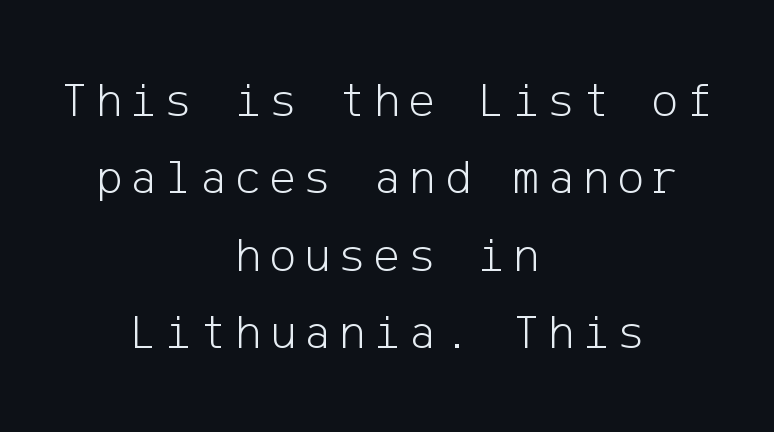
The image shows 49 px light sans-serif type, upright; set centered, normal line spacing (1.58x), not underlined; low stroke contrast and a medium x-height.
